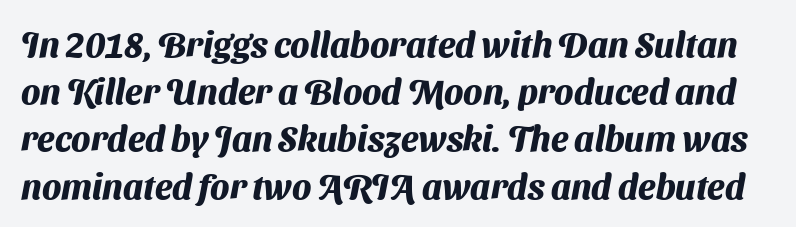
The image shows 35 px heavy sans-serif type; set normal line spacing (1.35x), normal letter spacing, not underlined; medium stroke contrast and a medium x-height.
